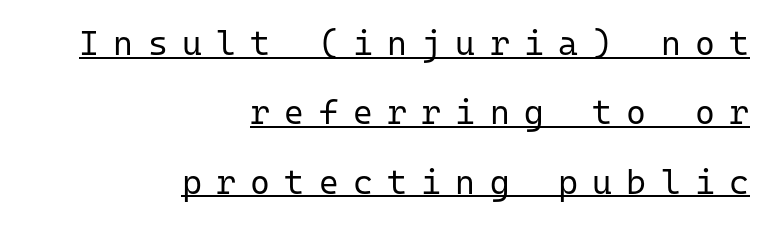
The image shows 34 px regular-weight sans-serif type, upright, monospaced; set right-aligned, loose line spacing (2.04x), unusually wide letter spacing (+0.42 em), underlined; low stroke contrast and a medium x-height.
